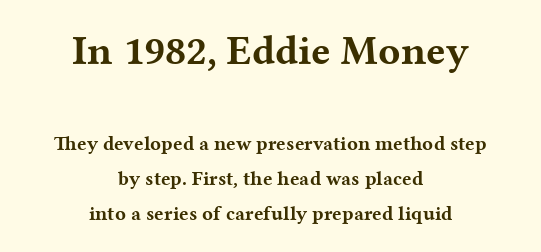
{"serif": "yes", "italic": "no", "bold": "yes", "weight": "bold", "width": "wide", "stroke_contrast": "medium", "x_height": "medium", "monospaced": "no", "underline": "no", "align": "center", "line_spacing_ratio": 1.75, "letter_spacing": "normal", "letter_spacing_em": 0.0, "larger_block": "first", "size_ratio": 2.05, "glyph_px": 41}
